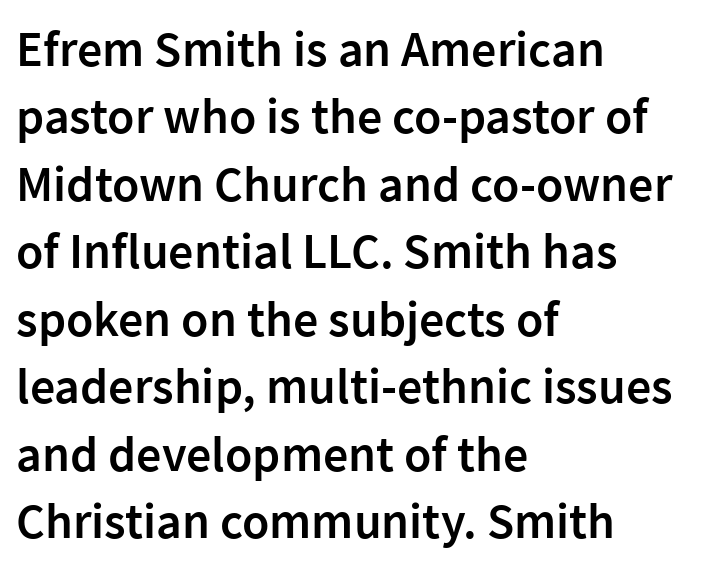
The image shows 50 px semibold sans-serif type, upright; set left-aligned, normal line spacing (1.35x), normal letter spacing, not underlined; low stroke contrast and a medium x-height.
